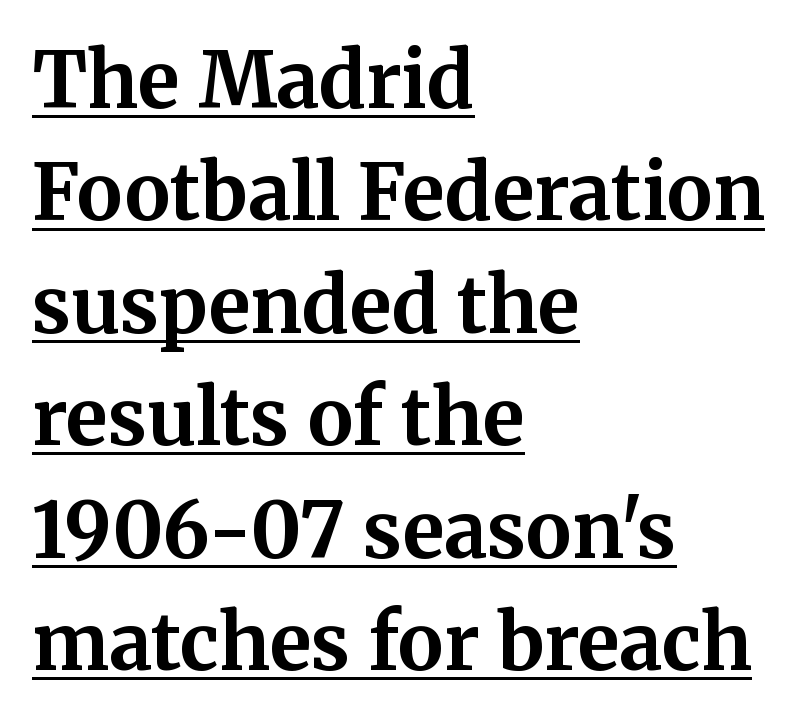
Q: Is the text bold? A: Yes.
Q: Is the text italic (slanted)? A: No, it is upright.
Q: Is the typeface a serif or a sans-serif typeface? A: Serif.
Q: Is the text underlined? A: Yes.
Q: How is the paragraph aligned? A: Left-aligned.
Q: Is the spacing between letters normal or unusually wide? A: Normal.
Q: Is the spacing between lines tight, normal or loose? A: Normal.
Q: Width (condensed, normal, or wide)? A: Normal.
Q: Stroke contrast? A: Medium.
Q: x-height? A: Medium.
Q: Monospaced? A: No.
